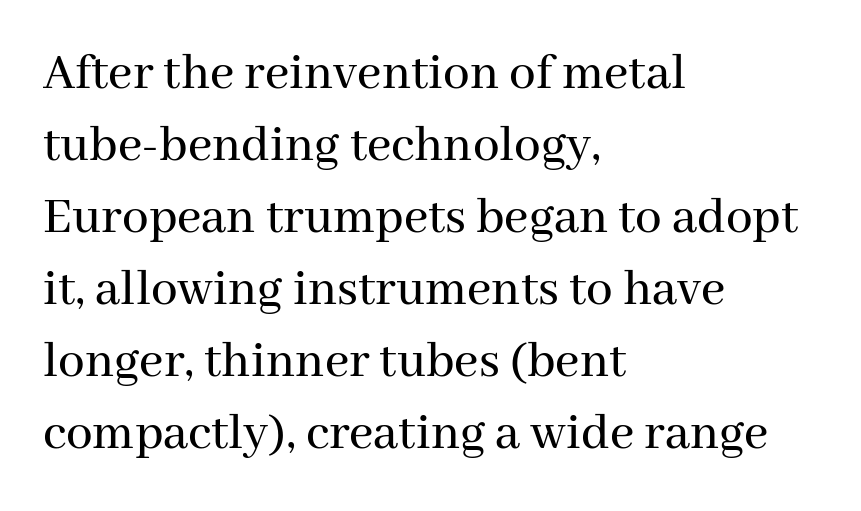
{"serif": "yes", "italic": "no", "width": "normal", "stroke_contrast": "medium", "x_height": "medium", "monospaced": "no", "underline": "no", "align": "left", "line_spacing": "normal", "line_spacing_ratio": 1.36, "letter_spacing": "normal", "letter_spacing_em": 0.0, "glyph_px": 53}
